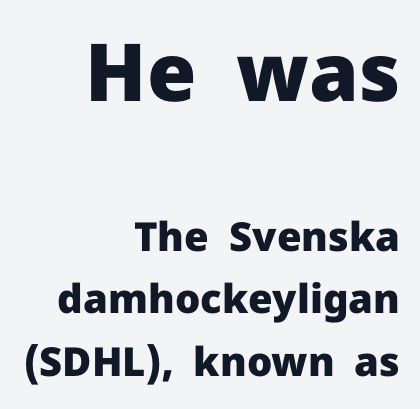
Q: Is the text bold? A: Yes.
Q: Is the text italic (slanted)? A: No, it is upright.
Q: Is the typeface a serif or a sans-serif typeface? A: Sans-serif.
Q: Is the text underlined? A: No.
Q: How is the paragraph aligned? A: Right-aligned.
Q: Is the spacing between letters normal or unusually wide? A: Normal.
Q: Is the spacing between lines tight, normal or loose? A: Normal.
Q: Which block of text is set in a larger size, the first (top) or the second (bottom)? A: The first (top) one.
Q: Width (condensed, normal, or wide)? A: Normal.
Q: Stroke contrast? A: Low.
Q: x-height? A: Medium.
Q: Monospaced? A: No.
